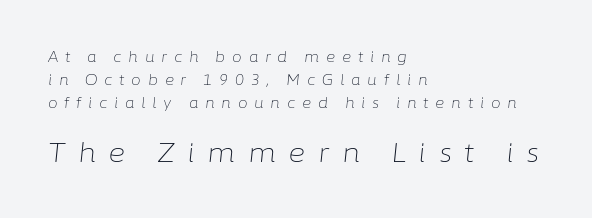
Q: Is the text bold? A: No.
Q: Is the text italic (slanted)? A: Yes, it leans right by about 6 degrees.
Q: Is the text underlined? A: No.
Q: How is the paragraph aligned? A: Left-aligned.
Q: Is the spacing between letters normal or unusually wide? A: Unusually wide.
Q: Is the spacing between lines tight, normal or loose? A: Normal.
Q: Which block of text is set in a larger size, the first (top) or the second (bottom)? A: The second (bottom) one.
